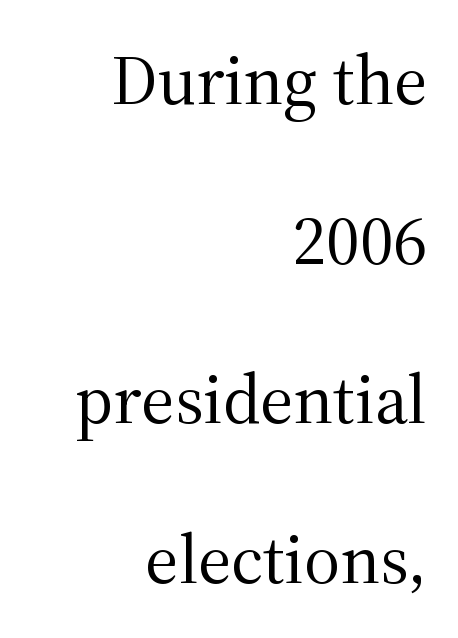
{"serif": "yes", "italic": "no", "bold": "no", "weight": "regular", "width": "normal", "stroke_contrast": "medium", "x_height": "medium", "monospaced": "no", "underline": "no", "align": "right", "line_spacing": "loose", "line_spacing_ratio": 2.28, "letter_spacing": "normal", "letter_spacing_em": 0.0, "glyph_px": 70}
